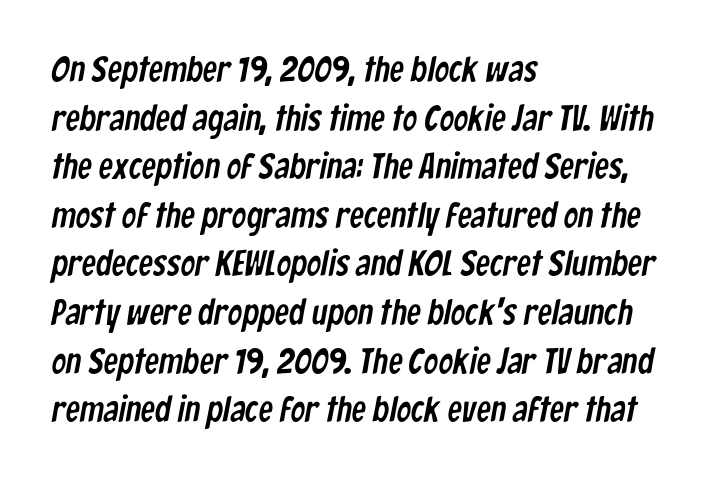
These lines are rendered in a variable-pitch font. Notice how the passage keeps a crisp vertical edge on the left only. Evenly set lines give the paragraph a standard silhouette. The designer went with a sans here, leaving each stem footless.
